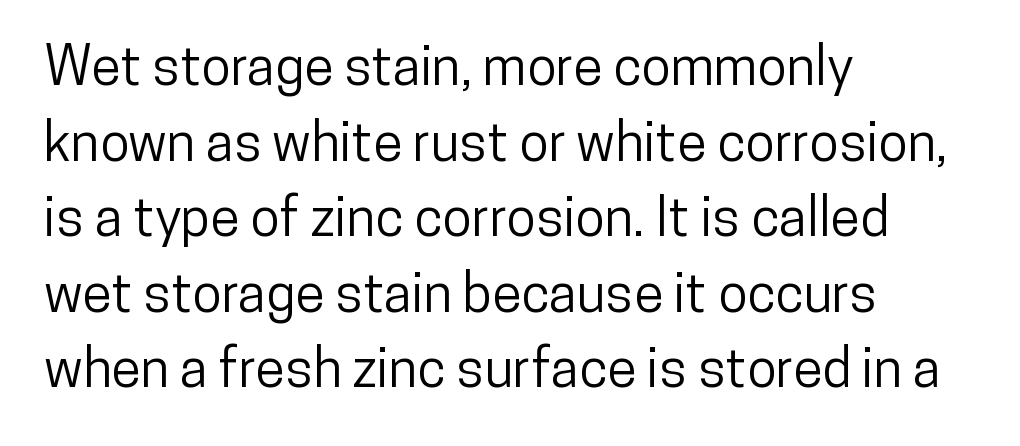
{"serif": "no", "italic": "no", "width": "condensed", "stroke_contrast": "low", "x_height": "medium", "monospaced": "no", "underline": "no", "align": "left", "line_spacing": "normal", "line_spacing_ratio": 1.4, "letter_spacing": "normal", "letter_spacing_em": 0.0, "glyph_px": 54}
